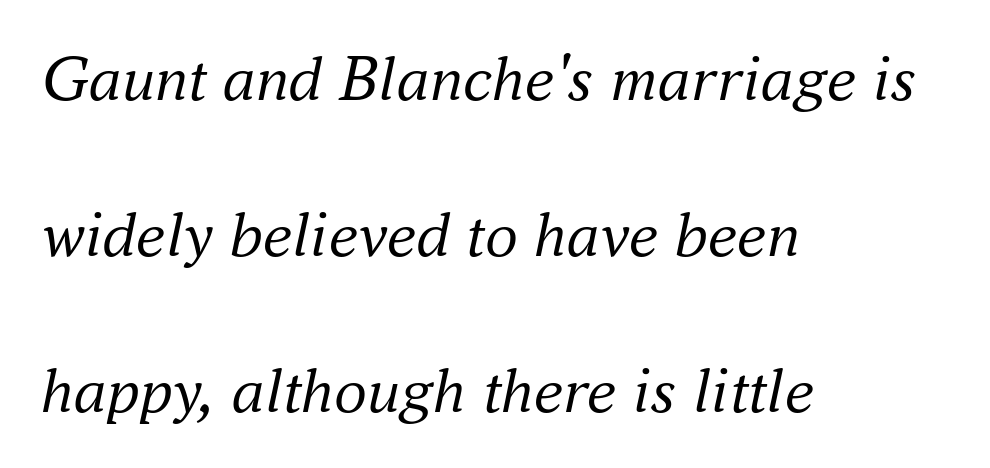
{"serif": "yes", "italic": "yes", "lean": "right", "slant_degrees": 16, "bold": "no", "weight": "regular", "width": "normal", "stroke_contrast": "medium", "x_height": "small", "monospaced": "no", "underline": "no", "align": "left", "line_spacing": "loose", "line_spacing_ratio": 2.36, "letter_spacing": "normal", "letter_spacing_em": 0.0, "glyph_px": 66}
